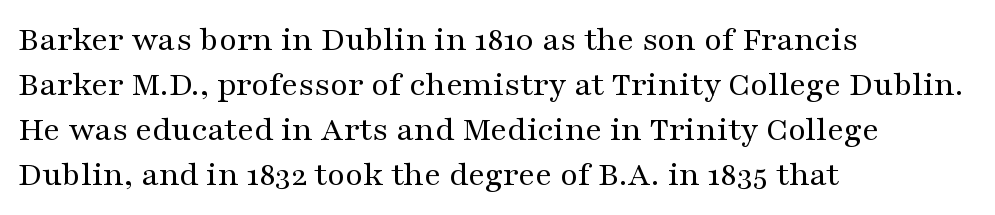
Q: Is the text bold? A: No.
Q: Is the text italic (slanted)? A: No, it is upright.
Q: Is the typeface a serif or a sans-serif typeface? A: Serif.
Q: Is the text underlined? A: No.
Q: How is the paragraph aligned? A: Left-aligned.
Q: Is the spacing between letters normal or unusually wide? A: Normal.
Q: Is the spacing between lines tight, normal or loose? A: Normal.
Q: Width (condensed, normal, or wide)? A: Wide.
Q: Stroke contrast? A: Medium.
Q: x-height? A: Medium.
Q: Monospaced? A: No.
